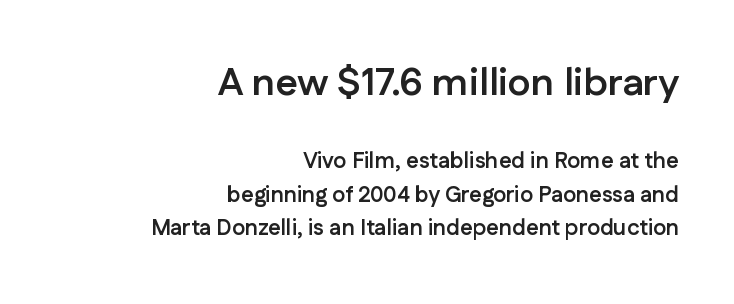
The image shows 39 px semibold sans-serif type, upright; set right-aligned, normal line spacing (1.52x), normal letter spacing, not underlined; the first (top) block is 1.77x larger; low stroke contrast and a medium x-height.
